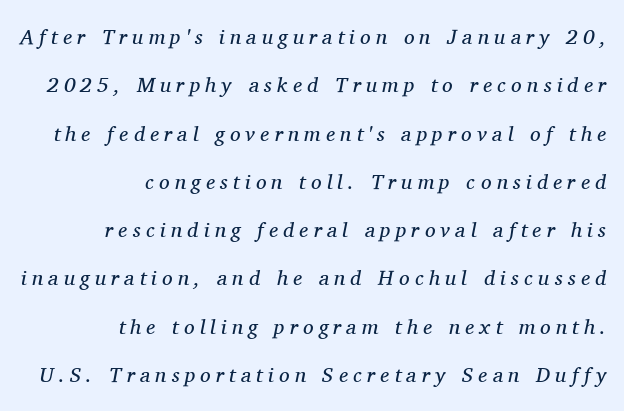
Q: Is the text bold? A: No.
Q: Is the text italic (slanted)? A: Yes, it leans right by about 11 degrees.
Q: Is the text underlined? A: No.
Q: How is the paragraph aligned? A: Right-aligned.
Q: Is the spacing between letters normal or unusually wide? A: Unusually wide.
Q: Is the spacing between lines tight, normal or loose? A: Loose.
